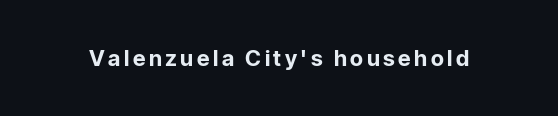
Q: Is the text bold? A: Yes.
Q: Is the text italic (slanted)? A: No, it is upright.
Q: Is the text underlined? A: No.
